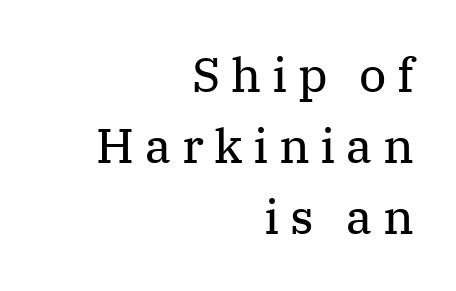
The rendering shows small feet on the letterforms — a serif design. The rendering uses natural spacing where letterforms have individual widths. The strokes carry an ordinary text weight at most. Baseline-to-baseline distance is the conventional proportion of letter height.
